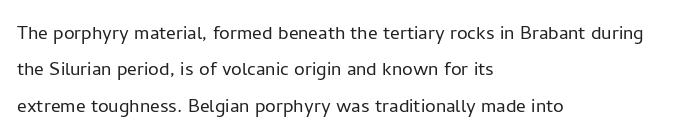
The image shows 24 px text type, upright; set left-aligned, normal line spacing (1.52x), normal letter spacing, not underlined.
